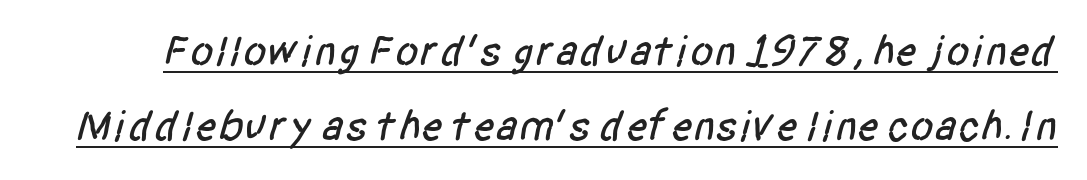
The image shows 43 px condensed sans-serif type; set line spacing 1.75x, normal letter spacing, underlined; low stroke contrast and a large x-height.
